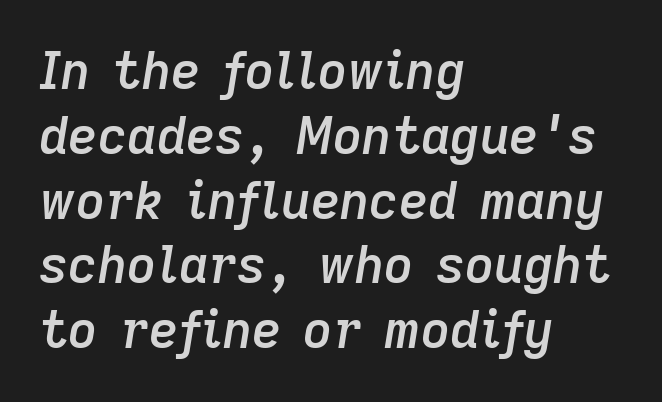
{"italic": "yes", "lean": "right", "slant_degrees": 9, "bold": "semi", "weight": "semibold", "width": "normal", "stroke_contrast": "low", "x_height": "medium", "monospaced": "no", "underline": "no", "align": "left", "line_spacing": "normal", "line_spacing_ratio": 1.27, "letter_spacing": "normal", "letter_spacing_em": 0.0, "glyph_px": 51}
